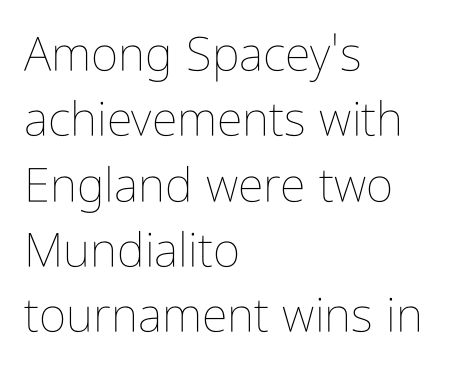
The image shows 47 px thin, condensed type, upright; set left-aligned, normal line spacing (1.39x), normal letter spacing, not underlined; low stroke contrast and a medium x-height.
